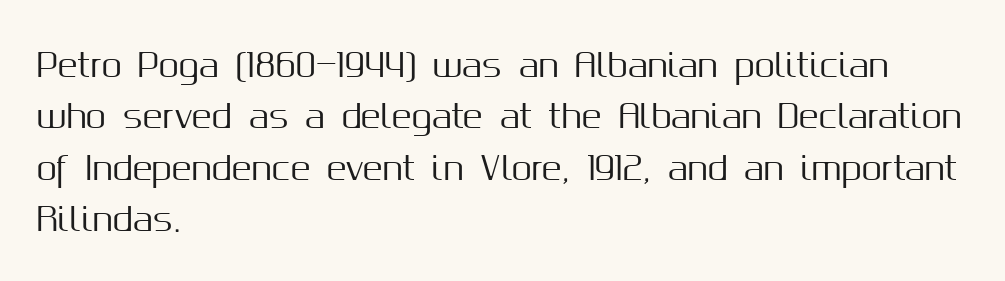
Q: Is the text italic (slanted)? A: No, it is upright.
Q: Is the typeface a serif or a sans-serif typeface? A: Sans-serif.
Q: Is the text underlined? A: No.
Q: How is the paragraph aligned? A: Left-aligned.
Q: Is the spacing between letters normal or unusually wide? A: Normal.
Q: Is the spacing between lines tight, normal or loose? A: Normal.
Q: Width (condensed, normal, or wide)? A: Normal.
Q: Stroke contrast? A: Medium.
Q: x-height? A: Medium.
Q: Monospaced? A: No.
